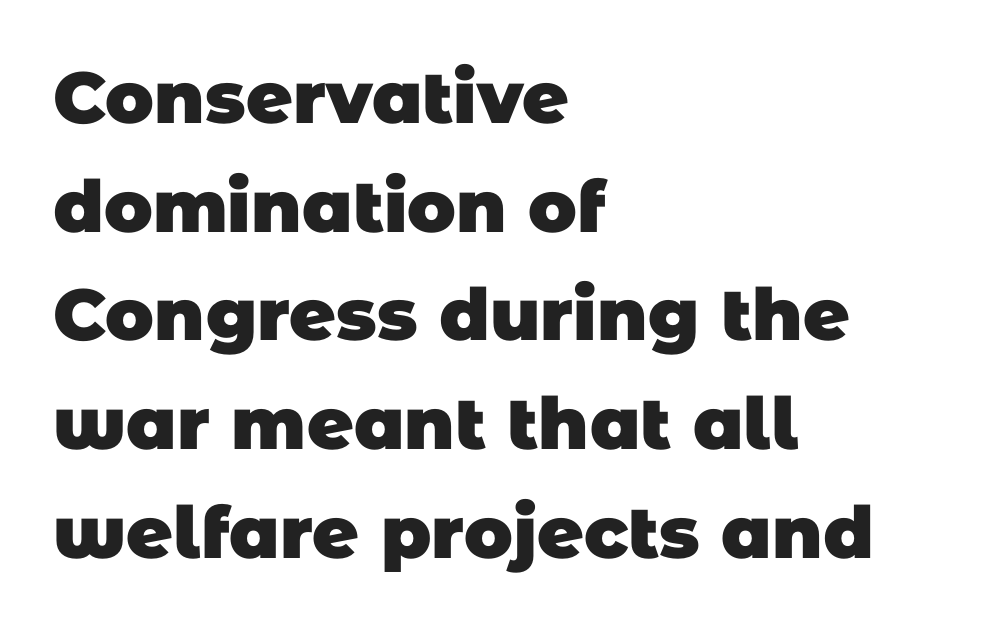
Q: Is the text bold? A: Yes.
Q: Is the typeface a serif or a sans-serif typeface? A: Sans-serif.
Q: Is the text underlined? A: No.
Q: How is the paragraph aligned? A: Left-aligned.
Q: Is the spacing between letters normal or unusually wide? A: Normal.
Q: Is the spacing between lines tight, normal or loose? A: Normal.
Q: Width (condensed, normal, or wide)? A: Normal.
Q: Stroke contrast? A: Low.
Q: x-height? A: Large.
Q: Monospaced? A: No.
